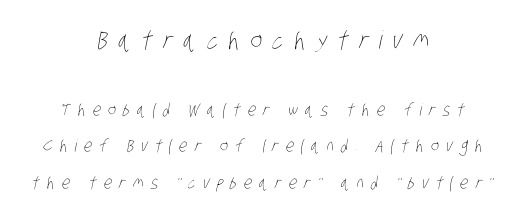
{"bold": "no", "underline": "no", "align": "center", "line_spacing": "loose", "line_spacing_ratio": 2.13, "letter_spacing": "wide", "letter_spacing_em": 0.42, "larger_block": "first", "size_ratio": 1.47, "glyph_px": 25}
